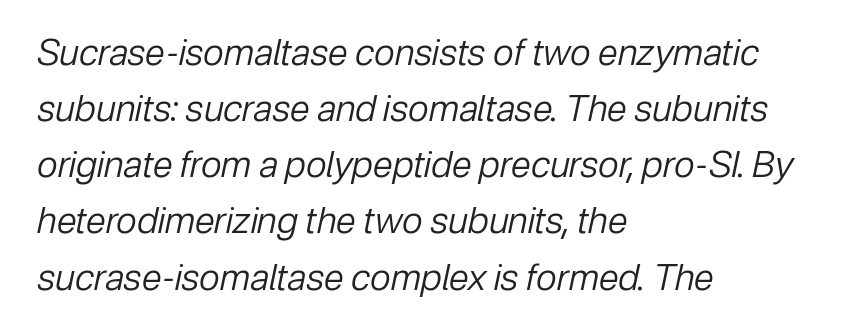
The image shows 36 px regular-weight type, italic (leaning right); set left-aligned, normal line spacing (1.56x), normal letter spacing, not underlined; low stroke contrast and a medium x-height.
